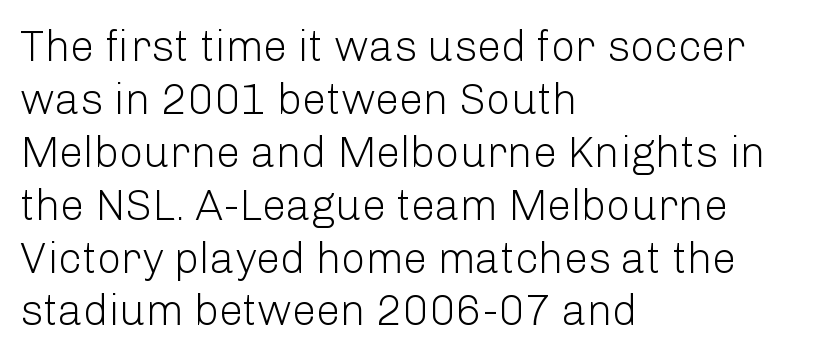
Q: Is the text bold? A: No.
Q: Is the text italic (slanted)? A: No, it is upright.
Q: Is the typeface a serif or a sans-serif typeface? A: Sans-serif.
Q: Is the text underlined? A: No.
Q: How is the paragraph aligned? A: Left-aligned.
Q: Is the spacing between letters normal or unusually wide? A: Normal.
Q: Width (condensed, normal, or wide)? A: Normal.
Q: Stroke contrast? A: Low.
Q: x-height? A: Medium.
Q: Monospaced? A: No.
